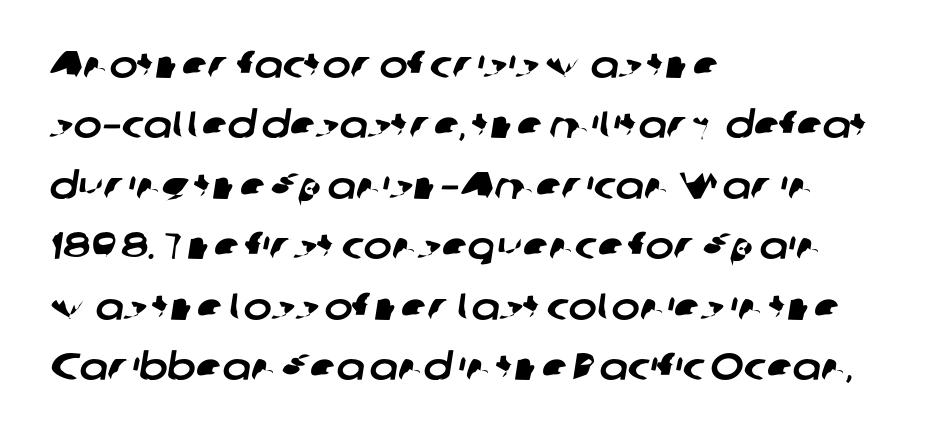
Q: Is the typeface a serif or a sans-serif typeface? A: Sans-serif.
Q: Is the text underlined? A: No.
Q: How is the paragraph aligned? A: Left-aligned.
Q: Is the spacing between letters normal or unusually wide? A: Normal.
Q: Is the spacing between lines tight, normal or loose? A: Normal.
Q: Width (condensed, normal, or wide)? A: Normal.
Q: Stroke contrast? A: Low.
Q: x-height? A: Medium.
Q: Monospaced? A: No.
